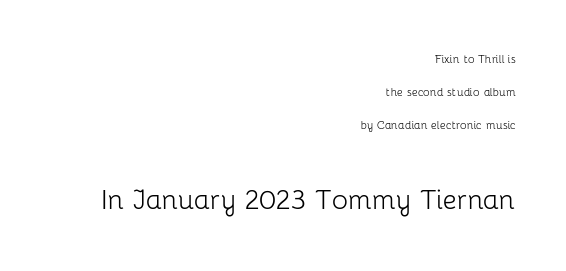
{"serif": "no", "italic": "no", "bold": "no", "weight": "light", "width": "normal", "stroke_contrast": "low", "x_height": "medium", "monospaced": "no", "underline": "no", "align": "right", "line_spacing": "loose", "line_spacing_ratio": 2.37, "letter_spacing": "normal", "letter_spacing_em": 0.0, "larger_block": "second", "size_ratio": 2.43, "glyph_px": 34}
